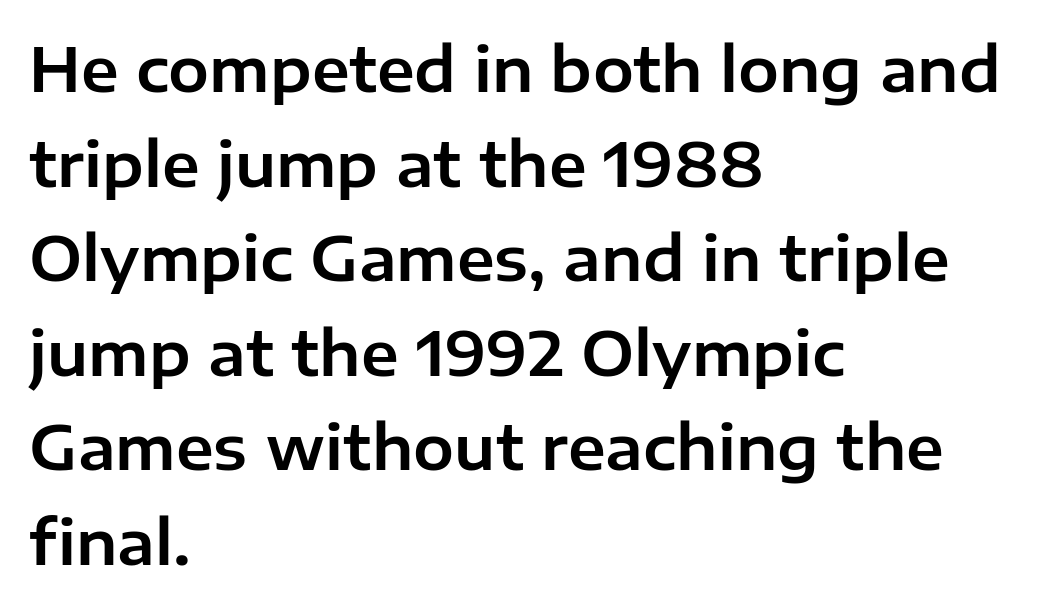
A typesetter would call this leading conventional body-copy spacing. The letters advance in unequal steps, a hallmark of proportional type. The setting favours the left margin, as ordinary paragraphs usually do. The rendering shows plain stroke endings on the letterforms — a sans-serif design. The horizontal fit of the characters is conventional and even.
